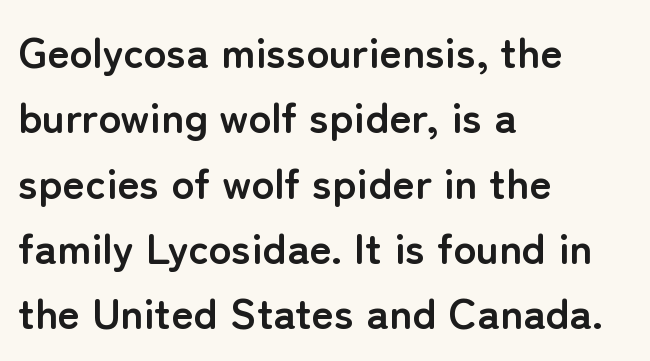
{"serif": "no", "italic": "no", "bold": "yes", "weight": "semibold", "width": "normal", "stroke_contrast": "low", "x_height": "medium", "monospaced": "no", "underline": "no", "align": "left", "line_spacing": "normal", "line_spacing_ratio": 1.52, "letter_spacing": "normal", "letter_spacing_em": 0.0, "glyph_px": 43}
